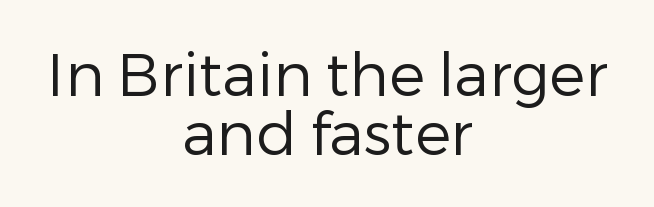
{"serif": "no", "italic": "no", "bold": "no", "weight": "regular", "width": "normal", "stroke_contrast": "low", "x_height": "medium", "monospaced": "no", "underline": "no", "align": "center", "line_spacing": "tight", "line_spacing_ratio": 0.98, "letter_spacing": "normal", "letter_spacing_em": 0.0, "glyph_px": 60}
